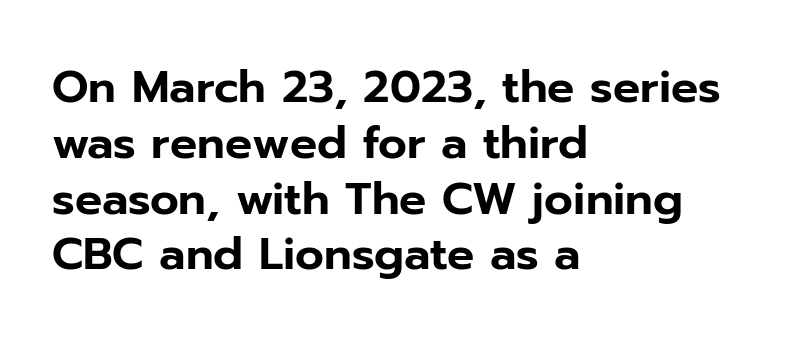
Q: Is the text italic (slanted)? A: No, it is upright.
Q: Is the typeface a serif or a sans-serif typeface? A: Sans-serif.
Q: Is the text underlined? A: No.
Q: How is the paragraph aligned? A: Left-aligned.
Q: Is the spacing between letters normal or unusually wide? A: Normal.
Q: Width (condensed, normal, or wide)? A: Normal.
Q: Stroke contrast? A: Low.
Q: x-height? A: Medium.
Q: Monospaced? A: No.
